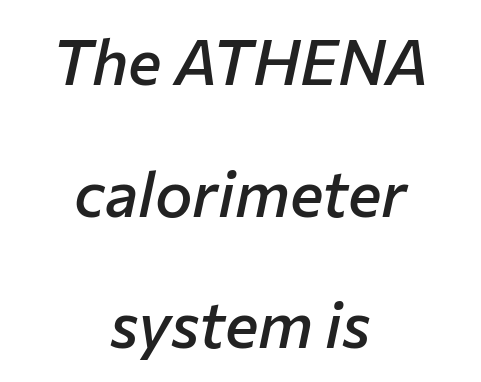
Compared with a flush-left layout, this one balances lines on the center instead. Varying glyph widths throughout — classic text-font behaviour. Emphasis-style slanted type is in use. The vertical gap from one line to the next is large. The passage shown is not underscored anywhere.
